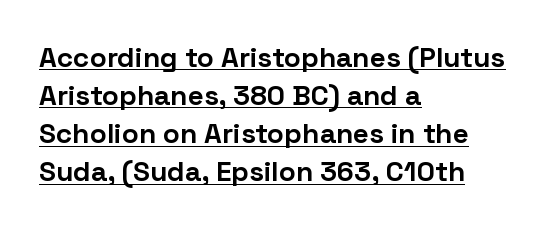
The image shows 28 px bold sans-serif type, upright; set left-aligned, normal line spacing (1.36x), normal letter spacing, underlined; low stroke contrast and a medium x-height.
